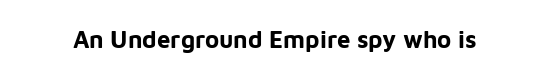
The image shows 24 px bold type, upright; set normal letter spacing, not underlined.
